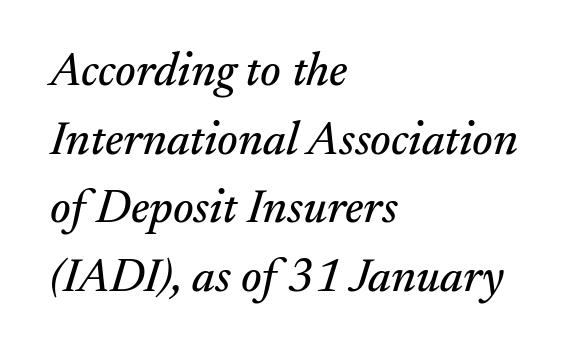
Reading down the block, your eye returns to a fixed left position each line. The letters advance in unequal steps, a hallmark of proportional type. Clear beneath every line of the passage. Regarding serifs, this sample has them. This sample uses plain, unmodified letter spacing. Would a proofreader flag this as italicized? Yes.
